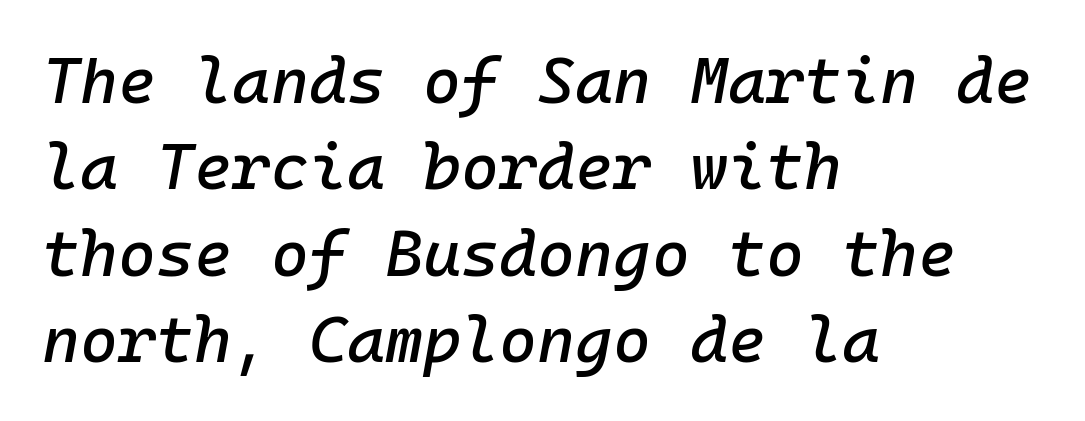
{"italic": "yes", "lean": "right", "slant_degrees": 10, "width": "normal", "stroke_contrast": "low", "x_height": "medium", "monospaced": "yes", "underline": "no", "align": "left", "line_spacing": "normal", "line_spacing_ratio": 1.33, "letter_spacing": "normal", "letter_spacing_em": 0.0, "glyph_px": 65}
